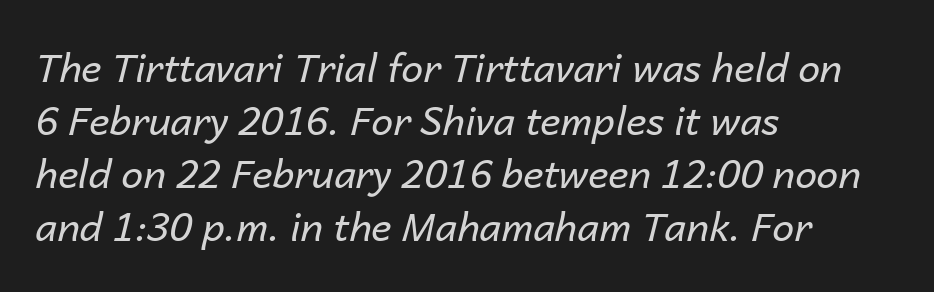
Q: Is the text bold? A: No.
Q: Is the text italic (slanted)? A: Yes, it leans right by about 14 degrees.
Q: Is the text underlined? A: No.
Q: How is the paragraph aligned? A: Left-aligned.
Q: Is the spacing between letters normal or unusually wide? A: Normal.
Q: Is the spacing between lines tight, normal or loose? A: Normal.
Q: Width (condensed, normal, or wide)? A: Normal.
Q: Stroke contrast? A: Low.
Q: x-height? A: Medium.
Q: Monospaced? A: No.
